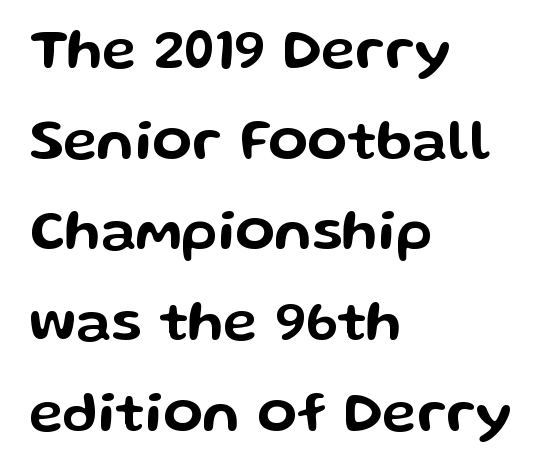
The image shows 57 px wide sans-serif type, upright; set left-aligned, normal line spacing (1.59x), normal letter spacing, not underlined; low stroke contrast and a medium x-height.
